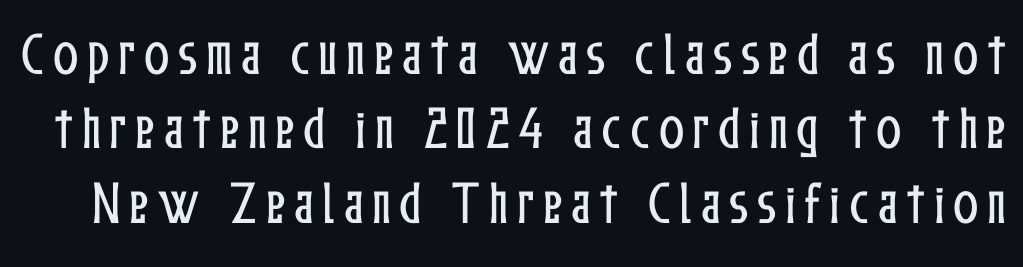
The image shows 47 px condensed type, upright; set normal line spacing (1.58x), not underlined; low stroke contrast and a medium x-height.
